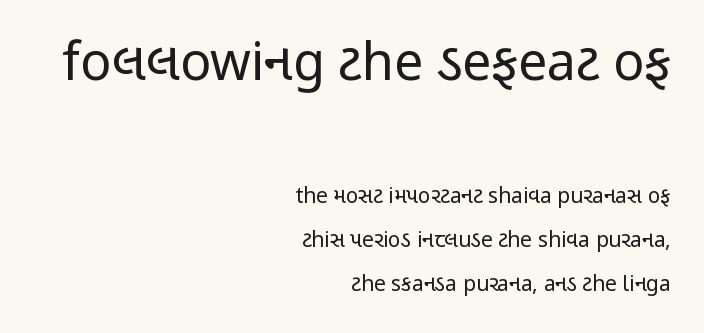
Q: Is the text bold? A: No.
Q: Is the text italic (slanted)? A: No, it is upright.
Q: Is the typeface a serif or a sans-serif typeface? A: Sans-serif.
Q: Is the text underlined? A: No.
Q: How is the paragraph aligned? A: Right-aligned.
Q: Is the spacing between letters normal or unusually wide? A: Normal.
Q: Is the spacing between lines tight, normal or loose? A: Loose.
Q: Which block of text is set in a larger size, the first (top) or the second (bottom)? A: The first (top) one.
Q: Width (condensed, normal, or wide)? A: Condensed.
Q: Stroke contrast? A: Low.
Q: x-height? A: Medium.
Q: Monospaced? A: No.
